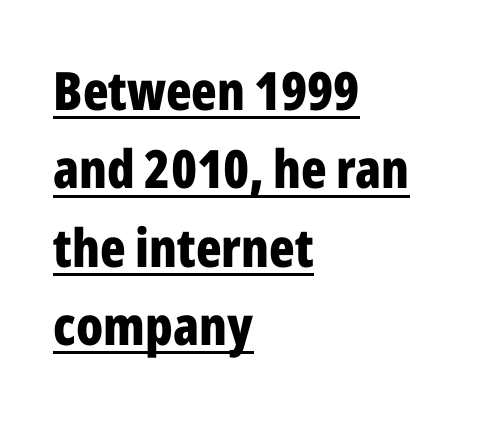
{"serif": "no", "italic": "no", "bold": "yes", "weight": "bold", "width": "condensed", "stroke_contrast": "low", "x_height": "medium", "monospaced": "no", "underline": "yes", "align": "left", "line_spacing": "normal", "line_spacing_ratio": 1.48, "letter_spacing": "normal", "letter_spacing_em": 0.0, "glyph_px": 53}
